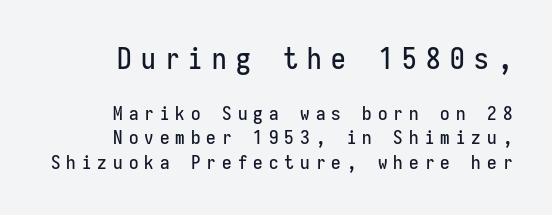
The image shows 29 px condensed sans-serif type, upright, monospaced; set right-aligned, normal line spacing (1.29x), unusually wide letter spacing (+0.32 em), not underlined; the first (top) block is 1.53x larger; low stroke contrast and a medium x-height.
